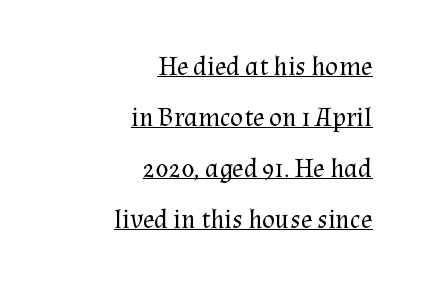
The image shows 27 px text type, upright; set right-aligned, line spacing 1.89x, normal letter spacing, underlined.
